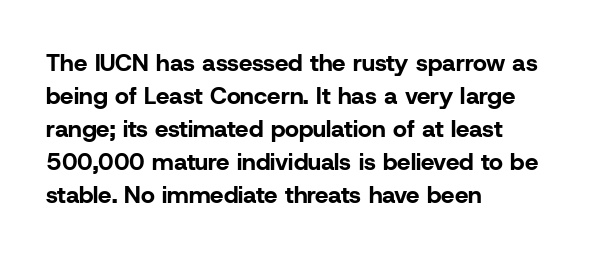
The image shows 24 px bold type, upright; set left-aligned, normal line spacing (1.37x), normal letter spacing, not underlined.
